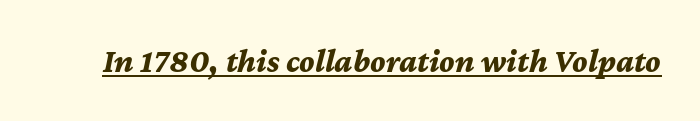
Yep, that's italic — everything's leaning. A rule runs beneath these lines of type. Students, this is bold: see how much ink each stroke carries. The rendering uses natural spacing where letterforms have individual widths. You could call the tracking neutral — neither tight nor loose.
